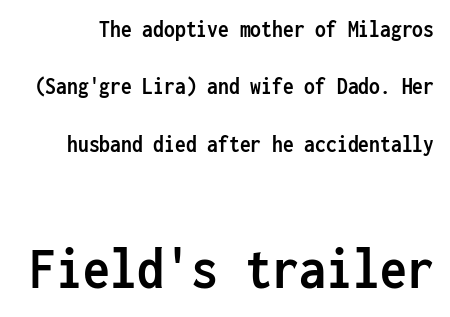
The glyphs have the mass of a bold cut. Caption: standard tracking, unaltered. You could count columns in this text — the font is strictly monospaced. Bare-footed words on every line. The letters stand upright; this is a roman face. The lines are spread far apart with generous leading.
